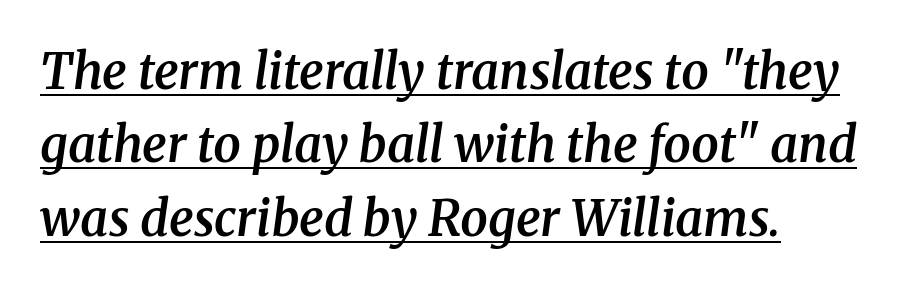
The image shows 49 px semibold serif type, italic (leaning right); set left-aligned, normal line spacing (1.5x), normal letter spacing, underlined; medium stroke contrast and a medium x-height.
